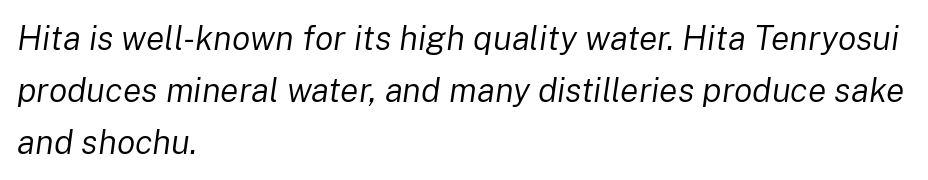
The image shows 34 px regular-weight type, italic (leaning right); set left-aligned, normal line spacing (1.53x), normal letter spacing, not underlined; low stroke contrast and a medium x-height.
